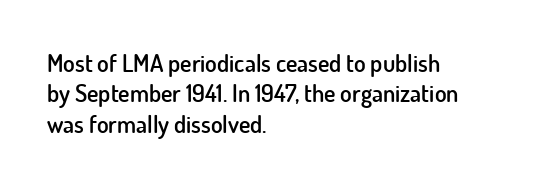
The paragraph shown leans on its left margin. A bit beefed up — I'd call it semibold rather than bold. The area under the type is left untouched. The horizontal fit of the characters is conventional and even. Students, observe: this is what conventionally led text looks like.
